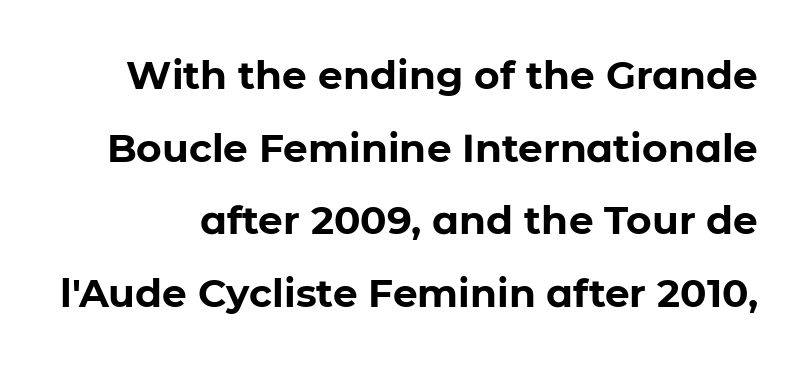
Q: Is the text bold? A: Yes.
Q: Is the text italic (slanted)? A: No, it is upright.
Q: Is the typeface a serif or a sans-serif typeface? A: Sans-serif.
Q: Is the text underlined? A: No.
Q: Is the spacing between letters normal or unusually wide? A: Normal.
Q: Width (condensed, normal, or wide)? A: Normal.
Q: Stroke contrast? A: Low.
Q: x-height? A: Medium.
Q: Monospaced? A: No.
